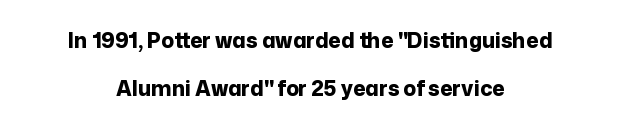
The face used here is rendered with its standard letterfit. The face used here has the dense, thick strokes of a bold. Leftover space on each line is divided equally before and after the words. The specimen omits any rule beneath the text block's lines.
